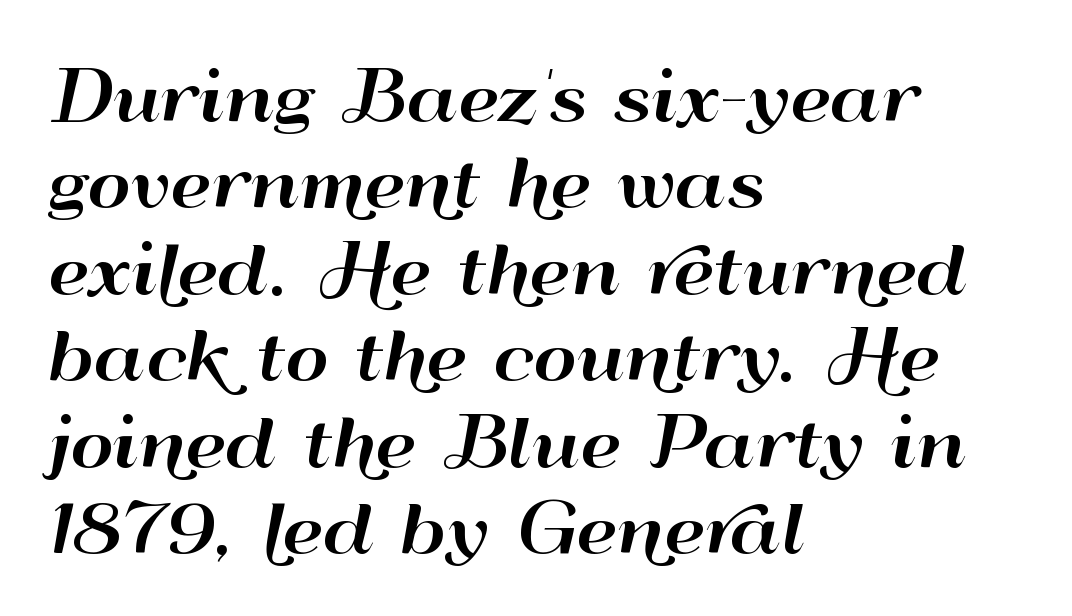
{"serif": "no", "width": "wide", "stroke_contrast": "high", "x_height": "small", "monospaced": "no", "underline": "no", "align": "left", "line_spacing": "normal", "line_spacing_ratio": 1.29, "letter_spacing": "normal", "letter_spacing_em": 0.0, "glyph_px": 67}
